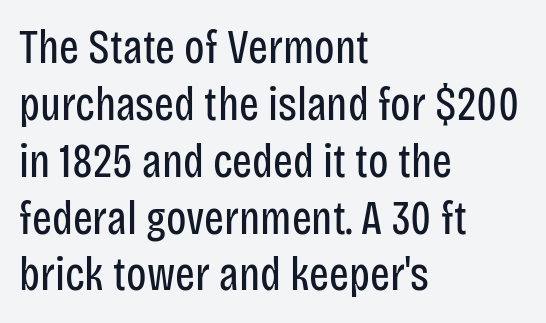
Q: Is the text bold? A: No.
Q: Is the text italic (slanted)? A: No, it is upright.
Q: Is the typeface a serif or a sans-serif typeface? A: Sans-serif.
Q: Is the text underlined? A: No.
Q: How is the paragraph aligned? A: Left-aligned.
Q: Is the spacing between letters normal or unusually wide? A: Normal.
Q: Width (condensed, normal, or wide)? A: Condensed.
Q: Stroke contrast? A: Low.
Q: x-height? A: Large.
Q: Monospaced? A: No.
